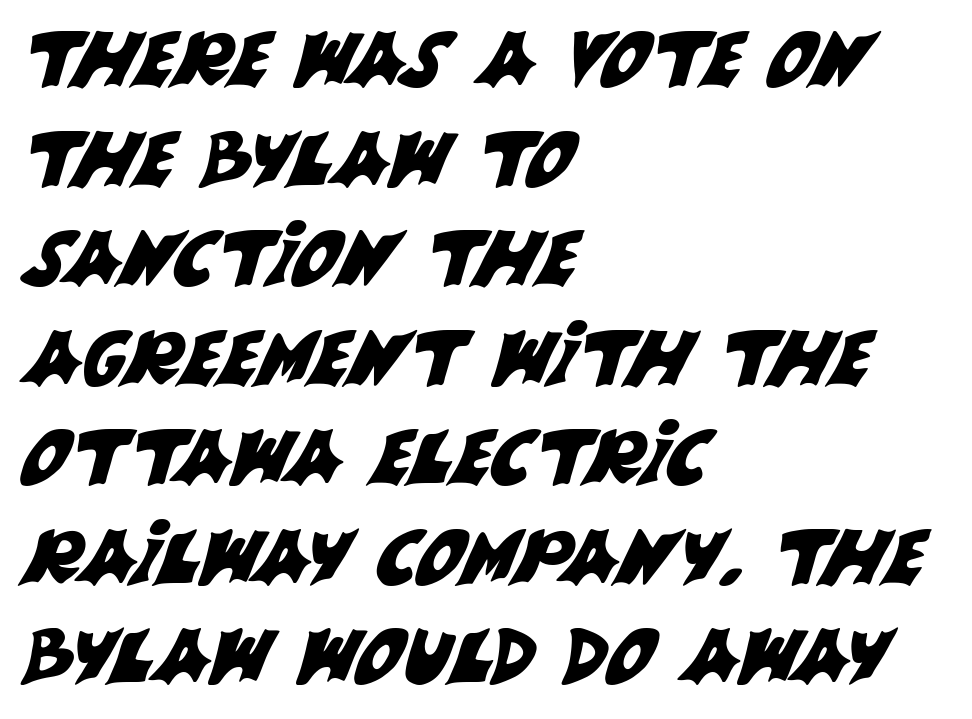
The image shows 76 px sans-serif type; set left-aligned, normal line spacing (1.31x), normal letter spacing, not underlined; medium stroke contrast and a large x-height.
